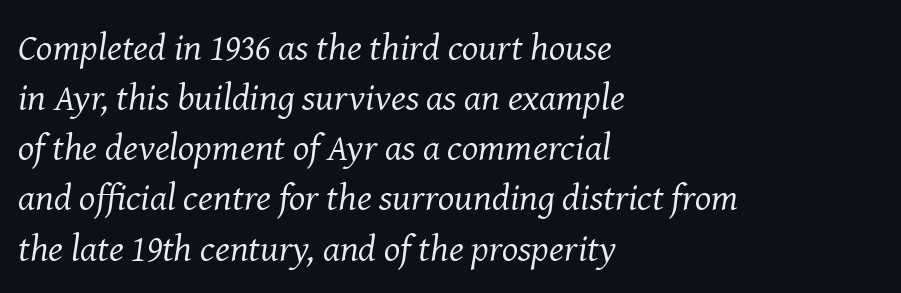
{"serif": "yes", "italic": "yes", "lean": "right", "slant_degrees": 8, "bold": "no", "weight": "regular", "width": "normal", "stroke_contrast": "medium", "x_height": "medium", "monospaced": "no", "underline": "no", "align": "left", "line_spacing": "normal", "line_spacing_ratio": 1.32, "letter_spacing": "normal", "letter_spacing_em": 0.0, "glyph_px": 38}
